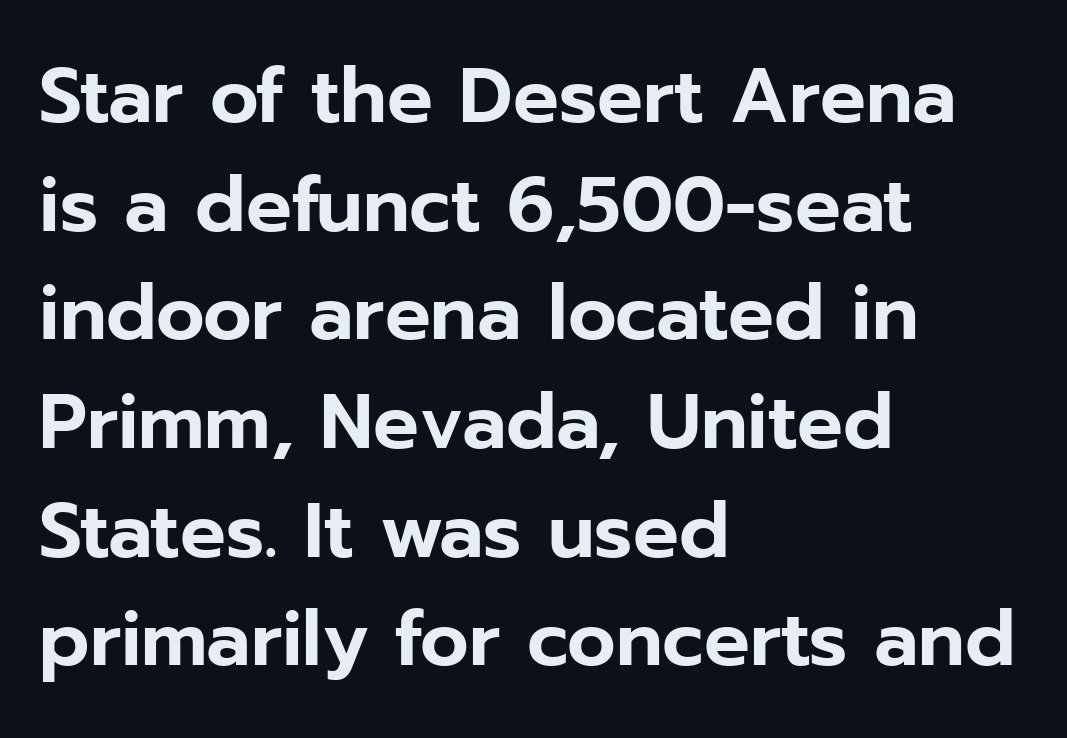
{"serif": "no", "italic": "no", "width": "normal", "stroke_contrast": "low", "x_height": "medium", "monospaced": "no", "underline": "no", "align": "left", "line_spacing": "normal", "line_spacing_ratio": 1.43, "letter_spacing": "normal", "letter_spacing_em": 0.0, "glyph_px": 76}
